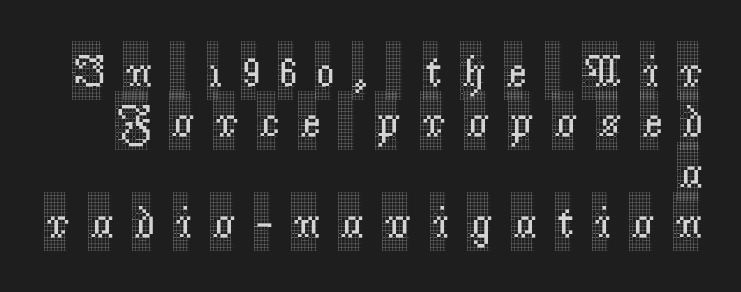
Q: Is the text italic (slanted)? A: No, it is upright.
Q: Is the typeface a serif or a sans-serif typeface? A: Serif.
Q: Is the text underlined? A: No.
Q: How is the paragraph aligned? A: Right-aligned.
Q: Is the spacing between letters normal or unusually wide? A: Unusually wide.
Q: Is the spacing between lines tight, normal or loose? A: Tight.
Q: Width (condensed, normal, or wide)? A: Condensed.
Q: x-height? A: Large.
Q: Monospaced? A: No.
